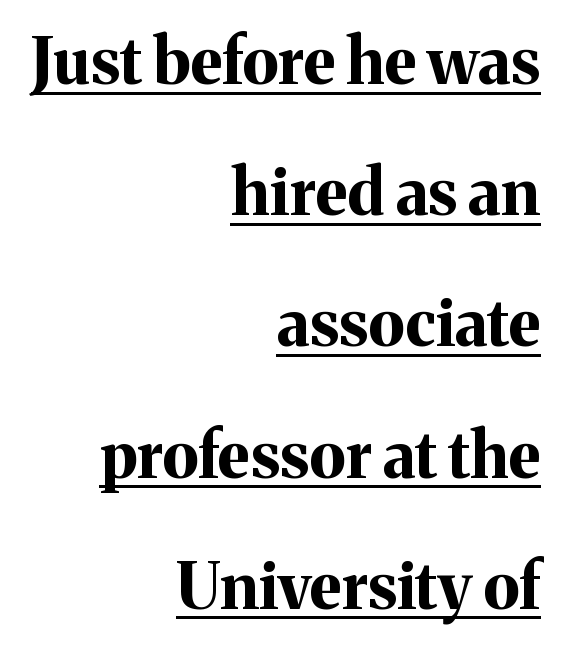
The image shows 64 px bold serif type, upright; set right-aligned, loose line spacing (2.05x), normal letter spacing, underlined; medium stroke contrast and a medium x-height.
